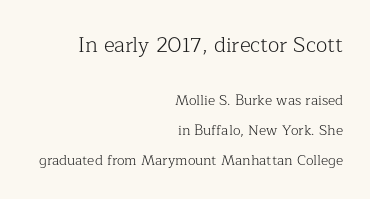
{"italic": "no", "bold": "no", "underline": "no", "align": "right", "line_spacing": "loose", "line_spacing_ratio": 2.12, "letter_spacing": "normal", "letter_spacing_em": 0.0, "larger_block": "first", "size_ratio": 1.5, "glyph_px": 21}
